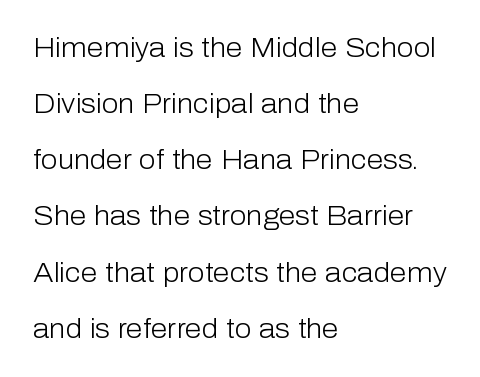
The image shows 27 px text type, upright; set left-aligned, loose line spacing (2.08x), normal letter spacing, not underlined.
